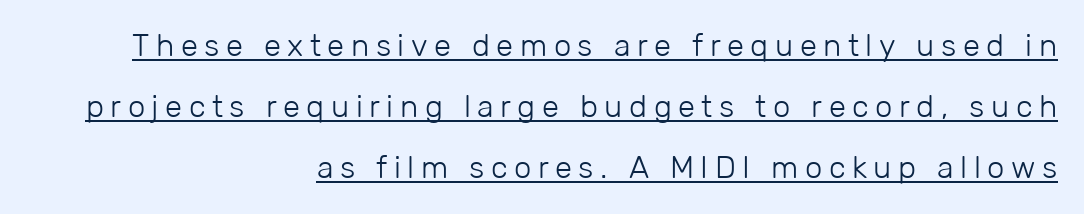
Q: Is the text bold? A: No.
Q: Is the text italic (slanted)? A: No, it is upright.
Q: Is the typeface a serif or a sans-serif typeface? A: Sans-serif.
Q: Is the text underlined? A: Yes.
Q: How is the paragraph aligned? A: Right-aligned.
Q: Is the spacing between letters normal or unusually wide? A: Unusually wide.
Q: Is the spacing between lines tight, normal or loose? A: Loose.
Q: Width (condensed, normal, or wide)? A: Normal.
Q: Stroke contrast? A: Low.
Q: x-height? A: Medium.
Q: Monospaced? A: No.
